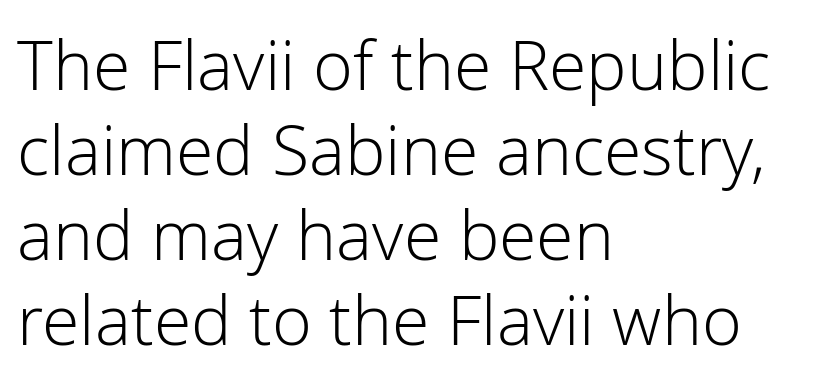
{"serif": "no", "italic": "no", "bold": "no", "weight": "light", "width": "normal", "stroke_contrast": "low", "x_height": "medium", "monospaced": "no", "underline": "no", "align": "left", "line_spacing": "normal", "line_spacing_ratio": 1.25, "letter_spacing": "normal", "letter_spacing_em": 0.0, "glyph_px": 68}
